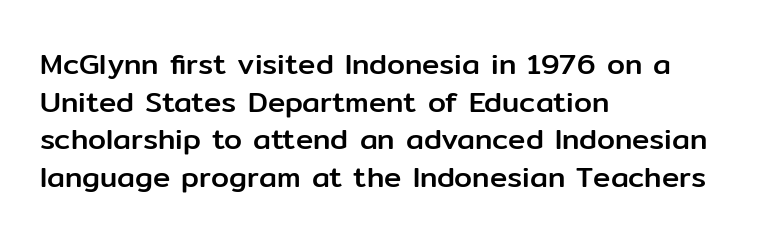
Q: Is the text italic (slanted)? A: No, it is upright.
Q: Is the typeface a serif or a sans-serif typeface? A: Sans-serif.
Q: Is the text underlined? A: No.
Q: How is the paragraph aligned? A: Left-aligned.
Q: Is the spacing between letters normal or unusually wide? A: Normal.
Q: Is the spacing between lines tight, normal or loose? A: Normal.
Q: Width (condensed, normal, or wide)? A: Normal.
Q: Stroke contrast? A: Low.
Q: x-height? A: Medium.
Q: Monospaced? A: No.
